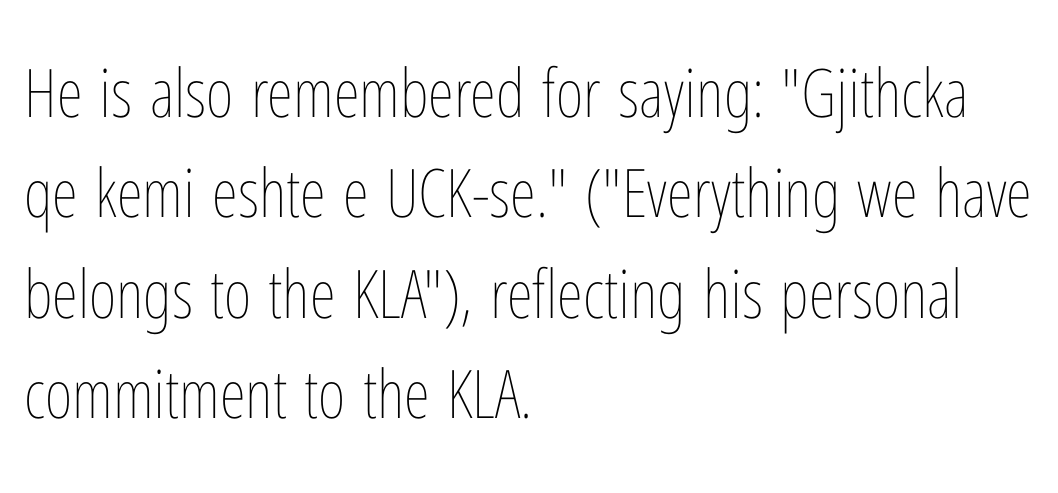
{"italic": "no", "bold": "no", "weight": "thin", "width": "condensed", "stroke_contrast": "low", "x_height": "medium", "monospaced": "no", "underline": "no", "align": "left", "line_spacing": "normal", "line_spacing_ratio": 1.5, "letter_spacing": "normal", "letter_spacing_em": 0.0, "glyph_px": 67}
